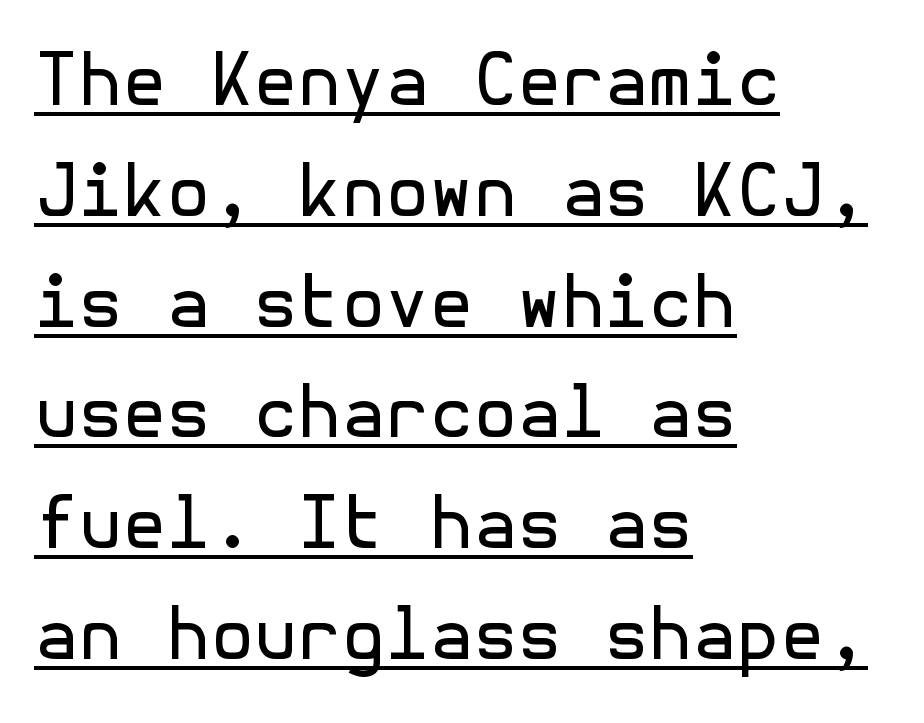
Q: Is the text bold? A: No.
Q: Is the text italic (slanted)? A: No, it is upright.
Q: Is the typeface a serif or a sans-serif typeface? A: Sans-serif.
Q: Is the text underlined? A: Yes.
Q: How is the paragraph aligned? A: Left-aligned.
Q: Is the spacing between letters normal or unusually wide? A: Normal.
Q: Is the spacing between lines tight, normal or loose? A: Normal.
Q: Width (condensed, normal, or wide)? A: Normal.
Q: x-height? A: Medium.
